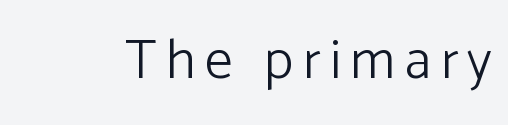
The image shows 56 px light sans-serif type, upright; set not underlined; low stroke contrast and a medium x-height.
